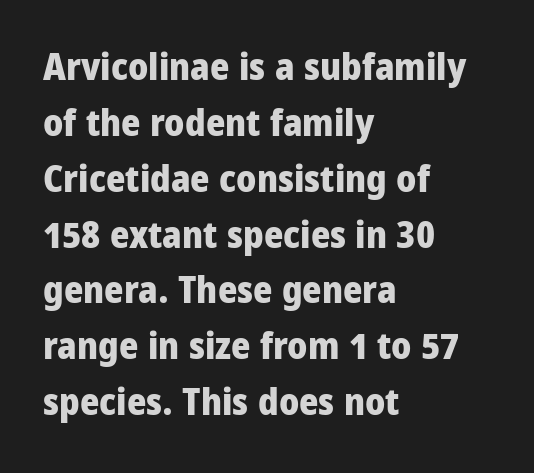
{"serif": "no", "italic": "no", "bold": "yes", "weight": "heavy", "width": "condensed", "stroke_contrast": "low", "x_height": "large", "monospaced": "no", "underline": "no", "align": "left", "line_spacing": "normal", "line_spacing_ratio": 1.51, "letter_spacing": "normal", "letter_spacing_em": 0.0, "glyph_px": 37}
